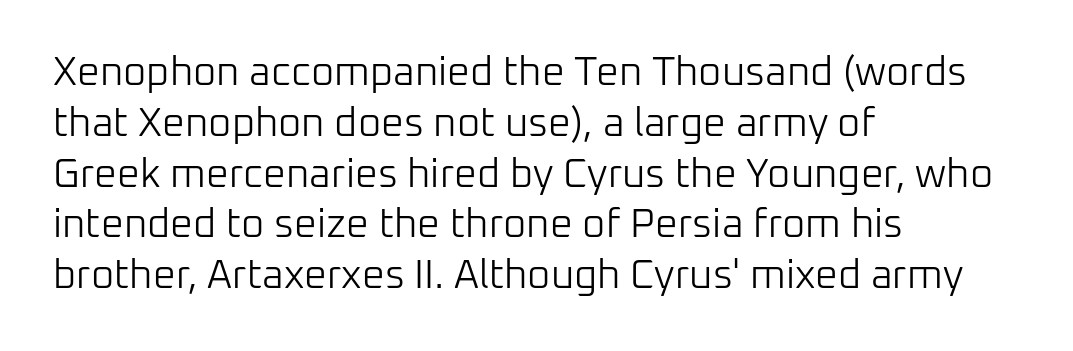
The image shows 40 px light sans-serif type, upright; set left-aligned, normal line spacing (1.27x), normal letter spacing, not underlined; low stroke contrast and a medium x-height.
